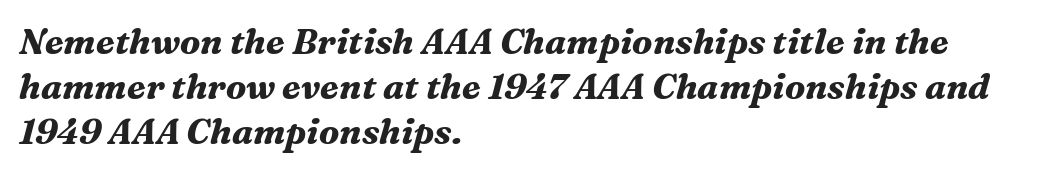
{"serif": "yes", "italic": "yes", "lean": "right", "slant_degrees": 16, "bold": "yes", "weight": "bold", "width": "normal", "stroke_contrast": "medium", "x_height": "medium", "monospaced": "no", "underline": "no", "align": "left", "line_spacing": "normal", "line_spacing_ratio": 1.29, "letter_spacing": "normal", "letter_spacing_em": 0.0, "glyph_px": 35}
